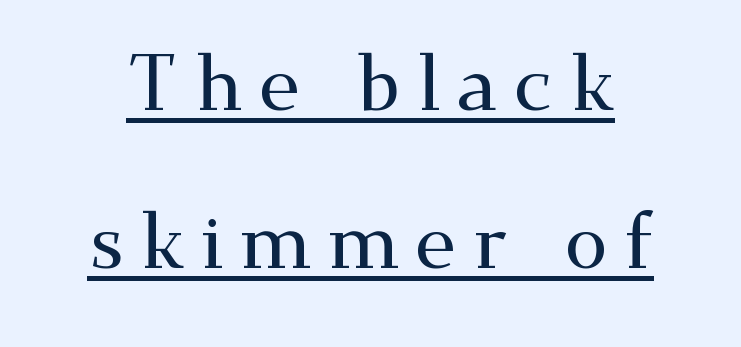
The leading is generous, giving the passage an open texture. Varying glyph widths throughout — classic text-font behaviour. Honestly, the letter spacing is so wide it's the main thing you notice. In terms of letterform style, serifs are clearly present.
